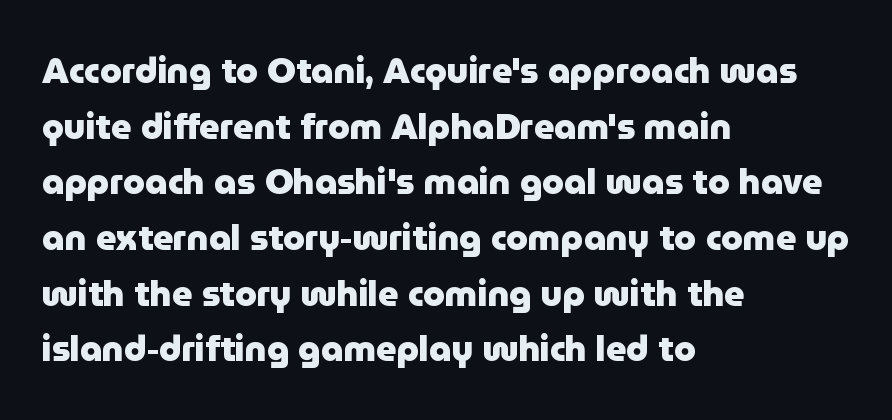
Q: Is the text bold? A: Yes.
Q: Is the text italic (slanted)? A: No, it is upright.
Q: Is the typeface a serif or a sans-serif typeface? A: Sans-serif.
Q: Is the text underlined? A: No.
Q: How is the paragraph aligned? A: Left-aligned.
Q: Is the spacing between letters normal or unusually wide? A: Normal.
Q: Is the spacing between lines tight, normal or loose? A: Normal.
Q: Width (condensed, normal, or wide)? A: Normal.
Q: Stroke contrast? A: Low.
Q: x-height? A: Medium.
Q: Monospaced? A: No.
